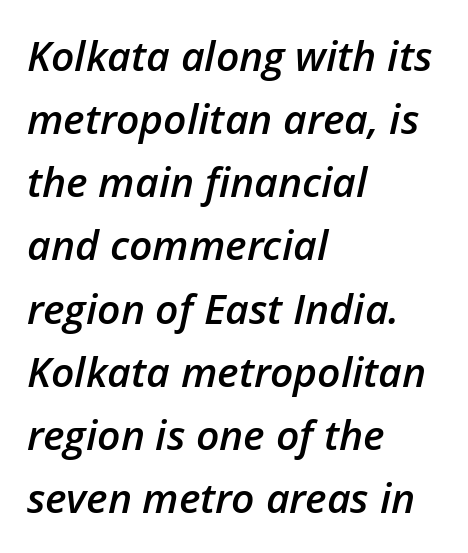
Q: Is the text bold? A: Semi-bold.
Q: Is the text italic (slanted)? A: Yes, it leans right by about 12 degrees.
Q: Is the text underlined? A: No.
Q: How is the paragraph aligned? A: Left-aligned.
Q: Is the spacing between letters normal or unusually wide? A: Normal.
Q: Is the spacing between lines tight, normal or loose? A: Normal.
Q: Width (condensed, normal, or wide)? A: Normal.
Q: Stroke contrast? A: Low.
Q: x-height? A: Medium.
Q: Monospaced? A: No.
